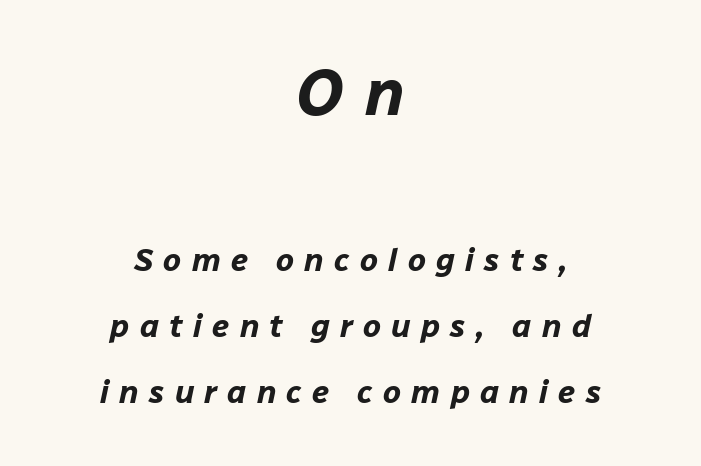
Q: Is the text bold? A: Yes.
Q: Is the text italic (slanted)? A: Yes, it leans right by about 12 degrees.
Q: Is the text underlined? A: No.
Q: How is the paragraph aligned? A: Centered.
Q: Is the spacing between letters normal or unusually wide? A: Unusually wide.
Q: Is the spacing between lines tight, normal or loose? A: Loose.
Q: Which block of text is set in a larger size, the first (top) or the second (bottom)? A: The first (top) one.
Q: Width (condensed, normal, or wide)? A: Normal.
Q: Stroke contrast? A: Low.
Q: x-height? A: Medium.
Q: Monospaced? A: No.
